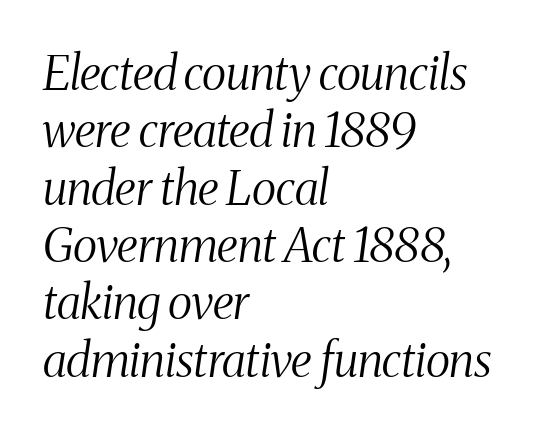
Q: Is the text bold? A: No.
Q: Is the text italic (slanted)? A: Yes, it leans right by about 8 degrees.
Q: Is the typeface a serif or a sans-serif typeface? A: Serif.
Q: Is the text underlined? A: No.
Q: How is the paragraph aligned? A: Left-aligned.
Q: Is the spacing between letters normal or unusually wide? A: Normal.
Q: Width (condensed, normal, or wide)? A: Condensed.
Q: Stroke contrast? A: Medium.
Q: x-height? A: Medium.
Q: Monospaced? A: No.
